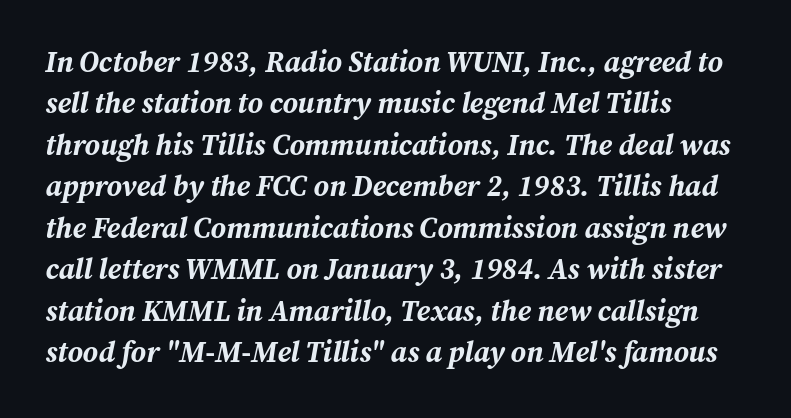
Q: Is the text bold? A: Yes.
Q: Is the text italic (slanted)? A: Yes, it leans right by about 12 degrees.
Q: Is the text underlined? A: No.
Q: How is the paragraph aligned? A: Left-aligned.
Q: Is the spacing between letters normal or unusually wide? A: Normal.
Q: Is the spacing between lines tight, normal or loose? A: Normal.
Q: Width (condensed, normal, or wide)? A: Normal.
Q: Stroke contrast? A: Medium.
Q: x-height? A: Medium.
Q: Monospaced? A: No.
